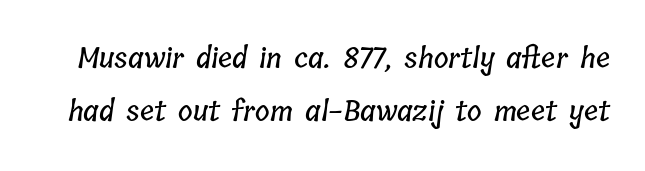
Q: Is the text underlined? A: No.
Q: Is the spacing between letters normal or unusually wide? A: Normal.
Q: Is the spacing between lines tight, normal or loose? A: Loose.
Q: Width (condensed, normal, or wide)? A: Condensed.
Q: Stroke contrast? A: Low.
Q: x-height? A: Medium.
Q: Monospaced? A: No.
